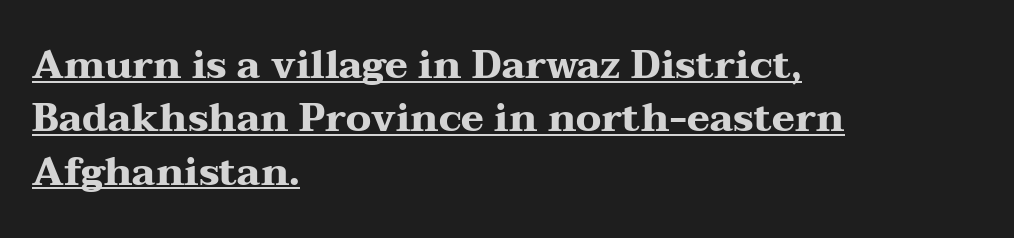
Q: Is the text bold? A: Yes.
Q: Is the text italic (slanted)? A: No, it is upright.
Q: Is the typeface a serif or a sans-serif typeface? A: Serif.
Q: Is the text underlined? A: Yes.
Q: How is the paragraph aligned? A: Left-aligned.
Q: Is the spacing between letters normal or unusually wide? A: Normal.
Q: Is the spacing between lines tight, normal or loose? A: Normal.
Q: Width (condensed, normal, or wide)? A: Wide.
Q: Stroke contrast? A: Medium.
Q: x-height? A: Medium.
Q: Monospaced? A: No.
